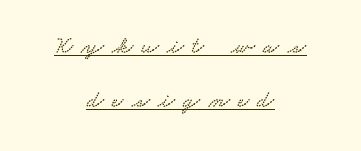
Q: Is the text underlined? A: Yes.
Q: How is the paragraph aligned? A: Centered.
Q: Is the spacing between letters normal or unusually wide? A: Unusually wide.
Q: Is the spacing between lines tight, normal or loose? A: Loose.
